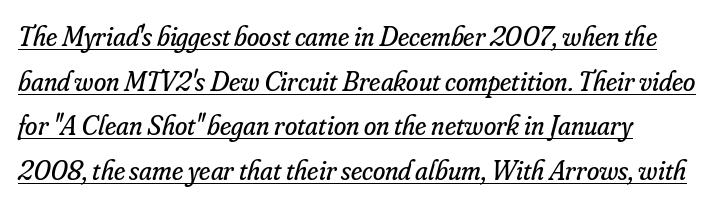
The image shows 28 px regular-weight serif type, italic (leaning right); set normal line spacing (1.59x), normal letter spacing, underlined; low stroke contrast and a small x-height.
